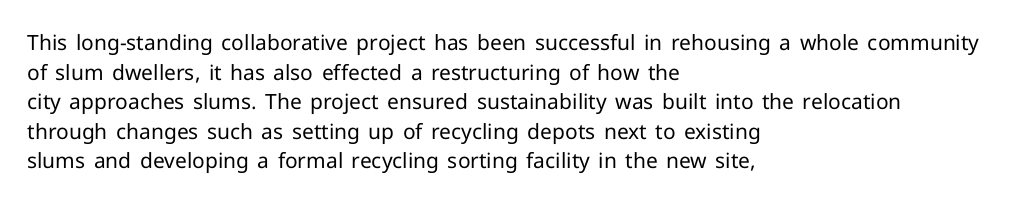
{"italic": "no", "bold": "no", "underline": "no", "align": "left", "line_spacing": "normal", "line_spacing_ratio": 1.41, "letter_spacing": "normal", "letter_spacing_em": 0.0, "glyph_px": 21}
